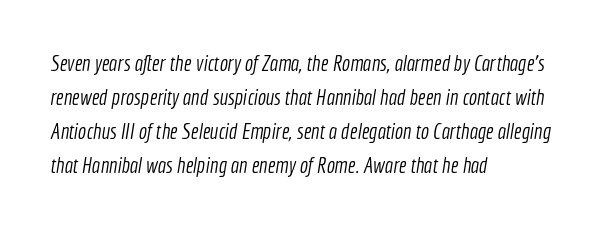
The image shows 22 px text type; set left-aligned, normal line spacing (1.55x), normal letter spacing, not underlined.
